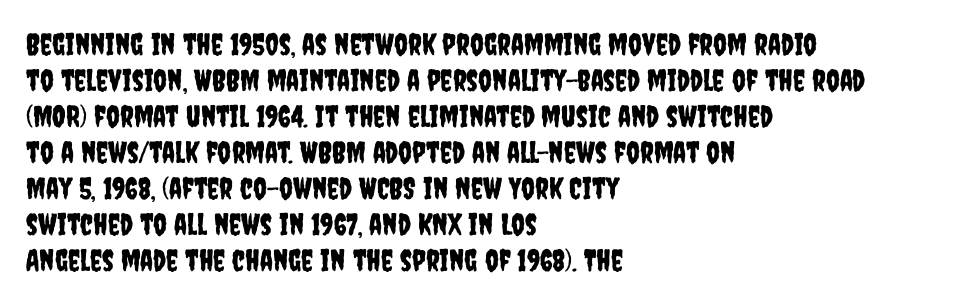
The image shows 30 px condensed sans-serif type, upright; set left-aligned, line spacing 1.2x, normal letter spacing, not underlined; low stroke contrast and a large x-height.
